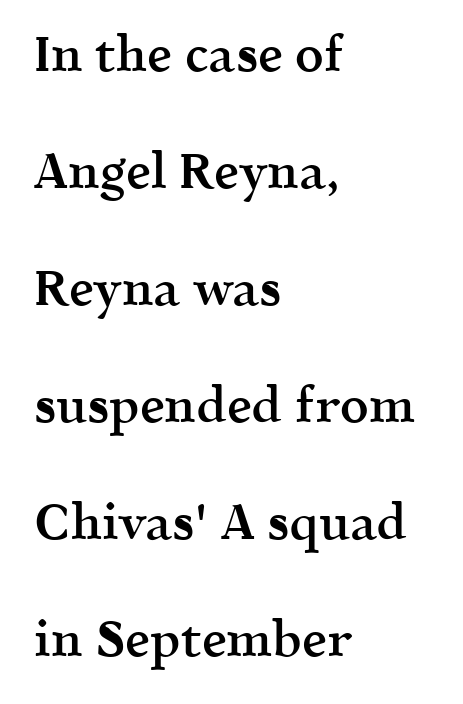
The image shows 50 px semibold serif type, upright; set left-aligned, loose line spacing (2.34x), normal letter spacing, not underlined; a medium x-height.
